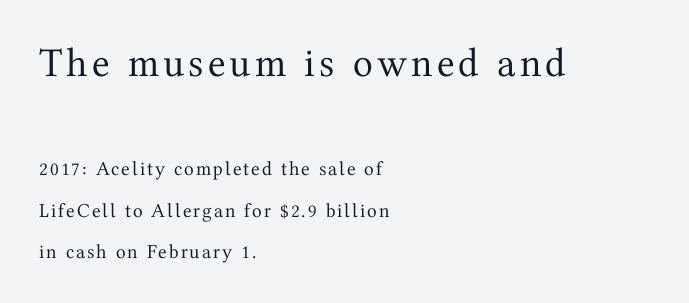
Q: Is the text bold? A: No.
Q: Is the text italic (slanted)? A: No, it is upright.
Q: Is the typeface a serif or a sans-serif typeface? A: Serif.
Q: Is the text underlined? A: No.
Q: How is the paragraph aligned? A: Left-aligned.
Q: Is the spacing between lines tight, normal or loose? A: Loose.
Q: Which block of text is set in a larger size, the first (top) or the second (bottom)? A: The first (top) one.
Q: Width (condensed, normal, or wide)? A: Normal.
Q: Stroke contrast? A: Medium.
Q: x-height? A: Medium.
Q: Monospaced? A: No.
